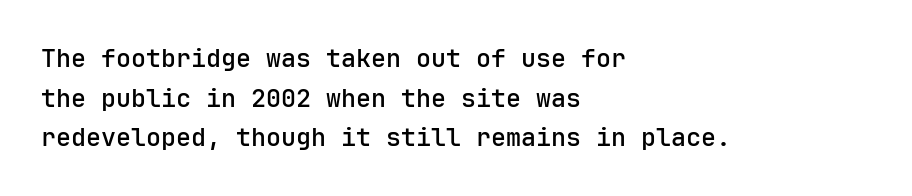
{"italic": "no", "underline": "no", "align": "left", "line_spacing": "normal", "line_spacing_ratio": 1.59, "letter_spacing": "normal", "letter_spacing_em": 0.0, "glyph_px": 25}
